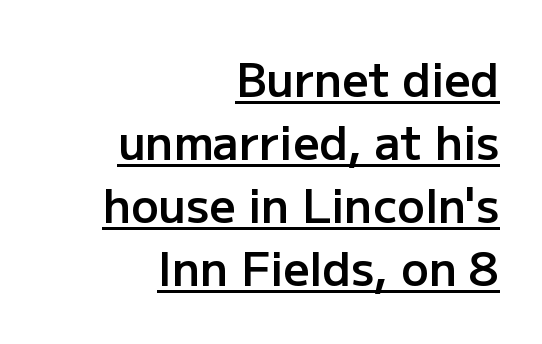
The image shows 46 px semibold sans-serif type, upright; set right-aligned, normal line spacing (1.37x), normal letter spacing, underlined; low stroke contrast and a medium x-height.
